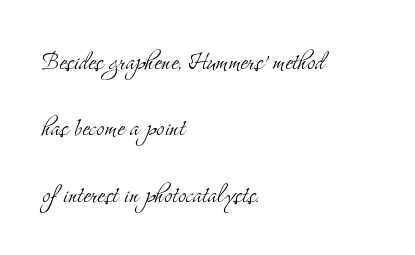
Q: Is the text bold? A: No.
Q: Is the text italic (slanted)? A: Yes.
Q: Is the typeface a serif or a sans-serif typeface? A: Serif.
Q: Is the text underlined? A: No.
Q: How is the paragraph aligned? A: Left-aligned.
Q: Is the spacing between letters normal or unusually wide? A: Normal.
Q: Is the spacing between lines tight, normal or loose? A: Loose.
Q: Width (condensed, normal, or wide)? A: Condensed.
Q: Stroke contrast? A: Medium.
Q: x-height? A: Small.
Q: Monospaced? A: No.
